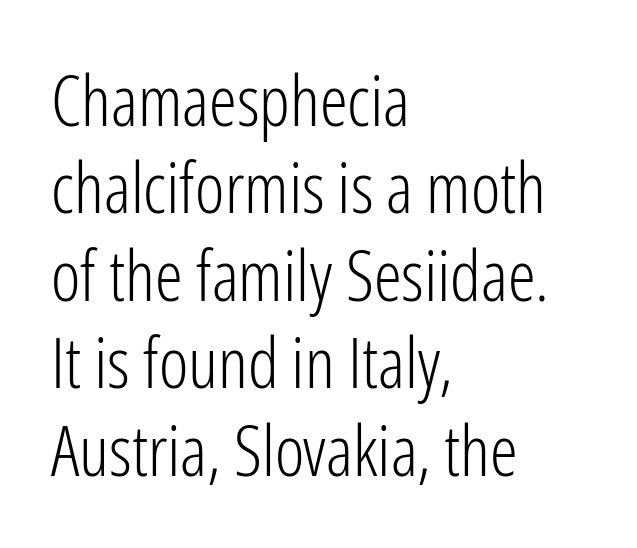
Q: Is the text bold? A: No.
Q: Is the text italic (slanted)? A: No, it is upright.
Q: Is the typeface a serif or a sans-serif typeface? A: Sans-serif.
Q: Is the text underlined? A: No.
Q: How is the paragraph aligned? A: Left-aligned.
Q: Is the spacing between letters normal or unusually wide? A: Normal.
Q: Is the spacing between lines tight, normal or loose? A: Normal.
Q: Width (condensed, normal, or wide)? A: Condensed.
Q: Stroke contrast? A: Low.
Q: x-height? A: Medium.
Q: Monospaced? A: No.
